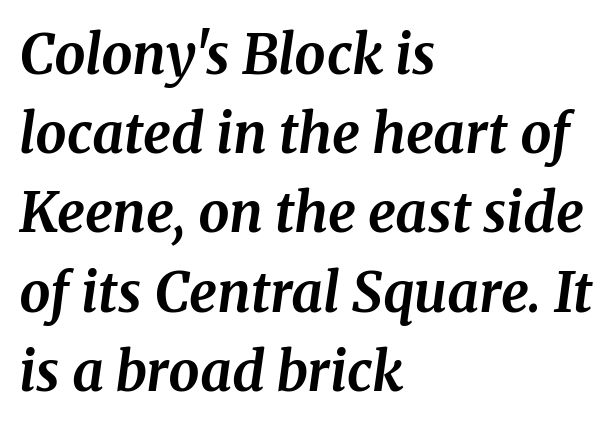
Q: Is the text bold? A: Yes.
Q: Is the text italic (slanted)? A: Yes, it leans right by about 8 degrees.
Q: Is the typeface a serif or a sans-serif typeface? A: Serif.
Q: Is the text underlined? A: No.
Q: How is the paragraph aligned? A: Left-aligned.
Q: Is the spacing between letters normal or unusually wide? A: Normal.
Q: Is the spacing between lines tight, normal or loose? A: Normal.
Q: Width (condensed, normal, or wide)? A: Normal.
Q: Stroke contrast? A: Medium.
Q: x-height? A: Medium.
Q: Monospaced? A: No.
